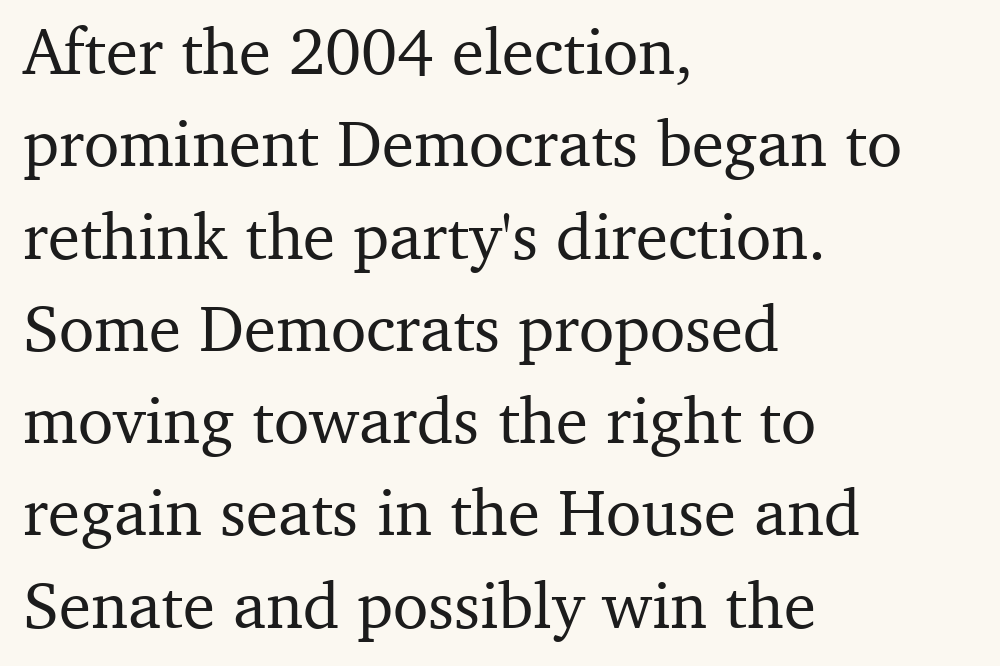
The image shows 65 px serif type, upright; set left-aligned, normal line spacing (1.42x), normal letter spacing, not underlined; medium stroke contrast and a medium x-height.
